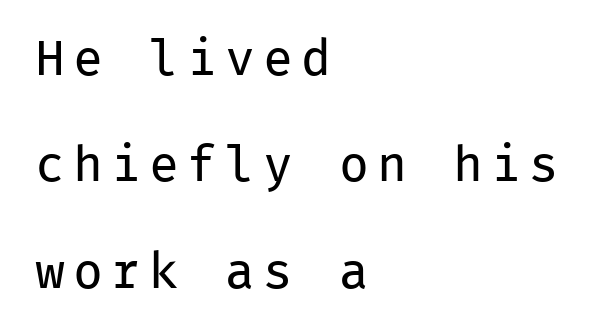
{"serif": "no", "italic": "no", "bold": "no", "weight": "regular", "width": "normal", "stroke_contrast": "low", "x_height": "medium", "monospaced": "yes", "underline": "no", "align": "left", "line_spacing": "loose", "line_spacing_ratio": 2.13, "glyph_px": 50}
